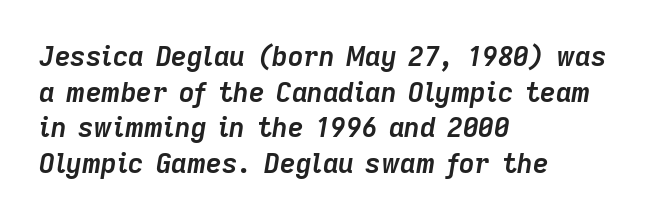
Horizontally, the lines are justified to the leading edge only. The specimen omits any rule beneath the text block's lines. Glyph-to-glyph distance matches everyday printed text. These lines were composed using italics.
